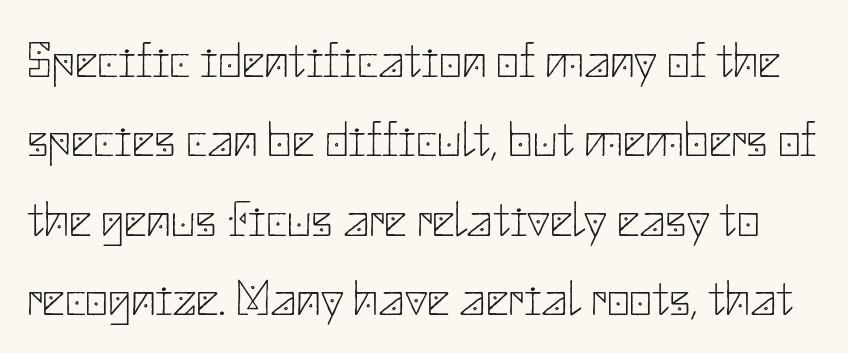
The image shows 50 px thin sans-serif type, upright; set normal line spacing (1.59x), normal letter spacing, not underlined; low stroke contrast and a small x-height.
